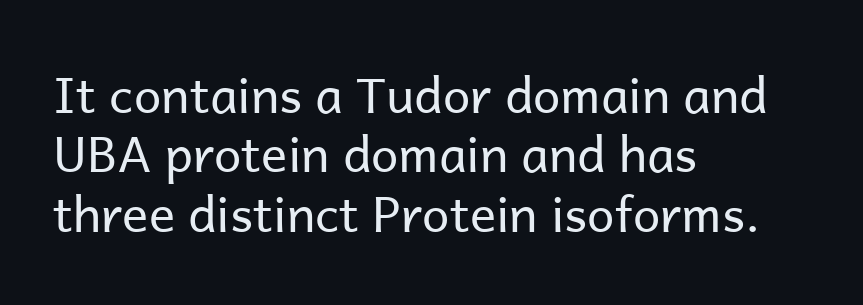
Varying glyph widths throughout — classic text-font behaviour. If you drew a line through each stem, it would be perfectly vertical. Short and long lines alike share a common starting point at left. The strokes carry an ordinary text weight at most. Just letters on the line, the space beneath them empty. This rendering leaves character spacing at its baseline value.
